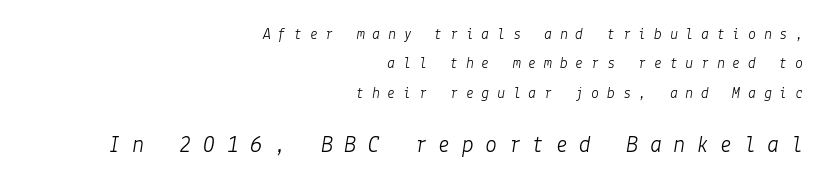
Q: Is the text bold? A: No.
Q: Is the text italic (slanted)? A: Yes, it leans right by about 9 degrees.
Q: Is the text underlined? A: No.
Q: How is the paragraph aligned? A: Right-aligned.
Q: Is the spacing between letters normal or unusually wide? A: Unusually wide.
Q: Which block of text is set in a larger size, the first (top) or the second (bottom)? A: The second (bottom) one.
